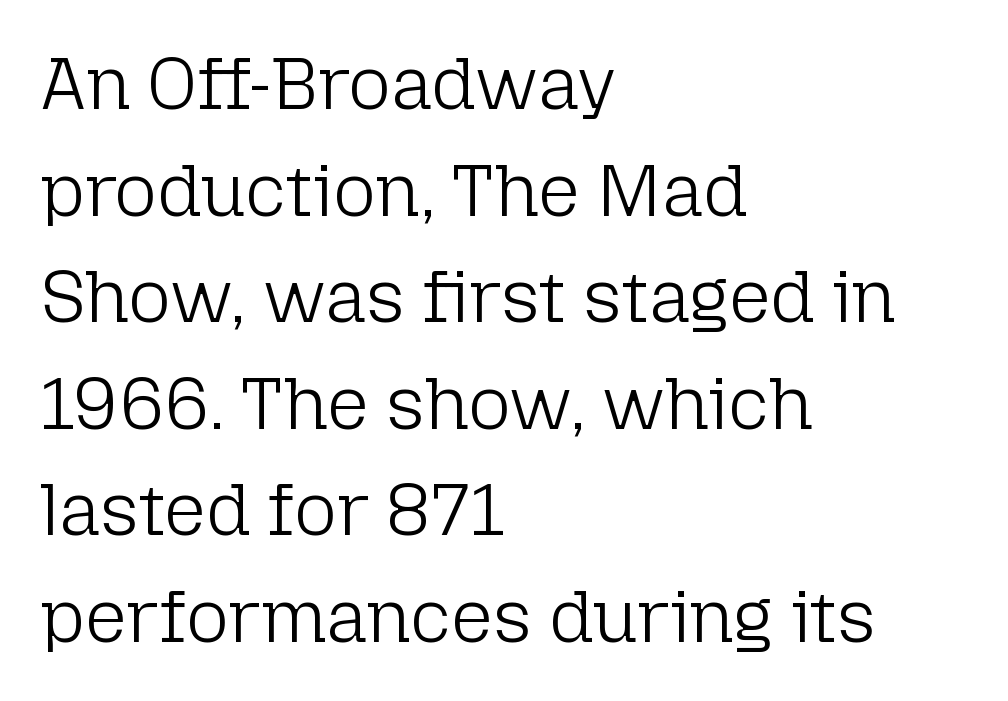
Honestly, the row spacing looks completely unremarkable. Here the designer chose a conventional face with non-uniform glyph widths. The space beneath each line is pristine and unruled. Characters follow at the spacing the type designer built in. Italic: no, the glyphs are upright roman.
